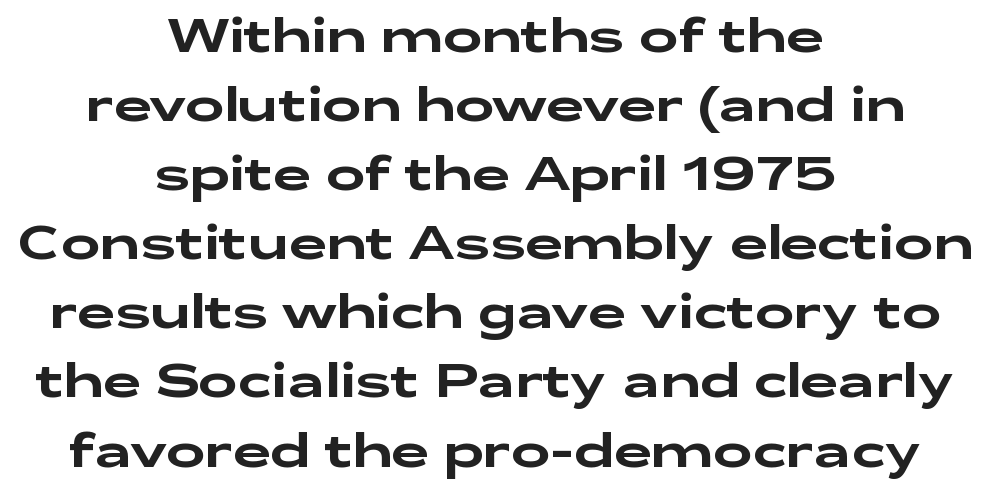
The image shows 47 px wide sans-serif type, upright; set centered, normal line spacing (1.47x), normal letter spacing, not underlined; low stroke contrast and a medium x-height.
